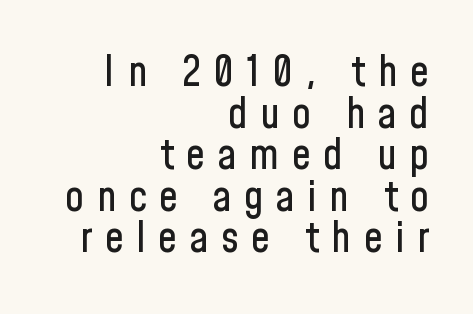
Q: Is the text italic (slanted)? A: No, it is upright.
Q: Is the typeface a serif or a sans-serif typeface? A: Sans-serif.
Q: Is the text underlined? A: No.
Q: How is the paragraph aligned? A: Right-aligned.
Q: Is the spacing between letters normal or unusually wide? A: Unusually wide.
Q: Is the spacing between lines tight, normal or loose? A: Tight.
Q: Width (condensed, normal, or wide)? A: Condensed.
Q: Stroke contrast? A: Low.
Q: x-height? A: Medium.
Q: Monospaced? A: No.
